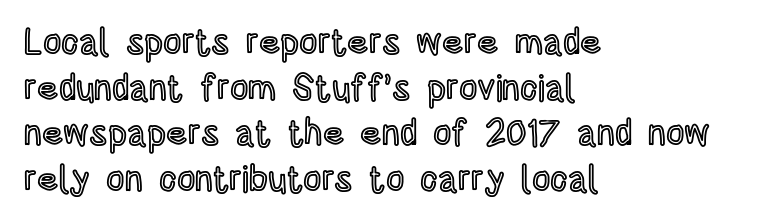
The image shows 36 px condensed type, upright; set left-aligned, normal line spacing (1.27x), normal letter spacing, not underlined; a large x-height.
